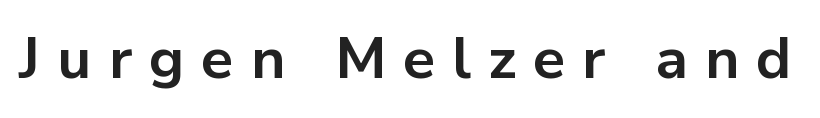
Q: Is the text bold? A: Yes.
Q: Is the text italic (slanted)? A: No, it is upright.
Q: Is the typeface a serif or a sans-serif typeface? A: Sans-serif.
Q: Is the text underlined? A: No.
Q: Is the spacing between letters normal or unusually wide? A: Unusually wide.
Q: Width (condensed, normal, or wide)? A: Normal.
Q: Stroke contrast? A: Low.
Q: x-height? A: Medium.
Q: Monospaced? A: No.
